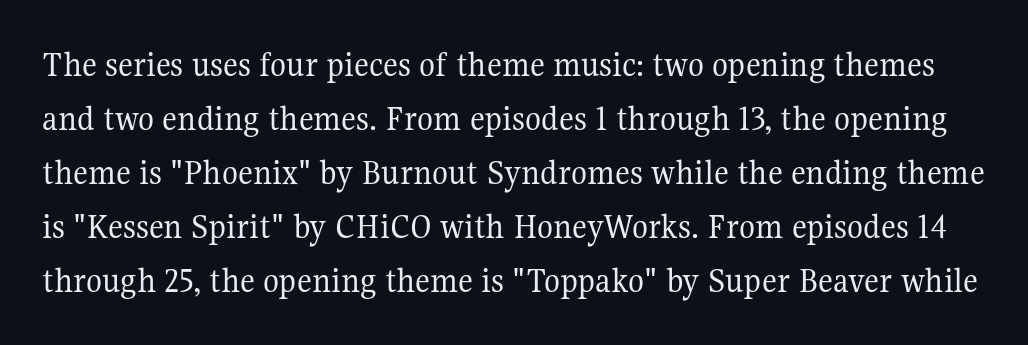
Q: Is the text bold? A: No.
Q: Is the text italic (slanted)? A: No, it is upright.
Q: Is the typeface a serif or a sans-serif typeface? A: Serif.
Q: Is the text underlined? A: No.
Q: Is the spacing between letters normal or unusually wide? A: Normal.
Q: Is the spacing between lines tight, normal or loose? A: Normal.
Q: Width (condensed, normal, or wide)? A: Normal.
Q: Stroke contrast? A: Medium.
Q: x-height? A: Medium.
Q: Monospaced? A: No.
